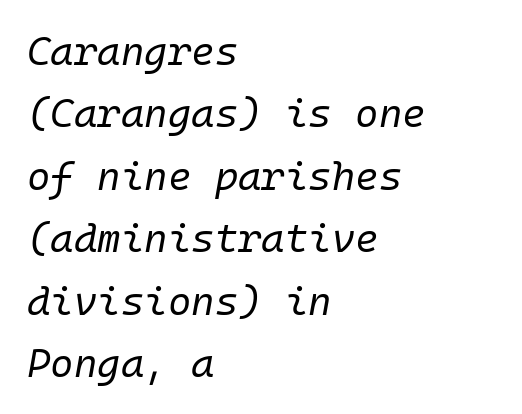
Q: Is the text bold? A: No.
Q: Is the text italic (slanted)? A: Yes, it leans right by about 10 degrees.
Q: Is the text underlined? A: No.
Q: How is the paragraph aligned? A: Left-aligned.
Q: Is the spacing between letters normal or unusually wide? A: Normal.
Q: Is the spacing between lines tight, normal or loose? A: Normal.
Q: Width (condensed, normal, or wide)? A: Normal.
Q: Stroke contrast? A: Low.
Q: x-height? A: Medium.
Q: Monospaced? A: Yes.
